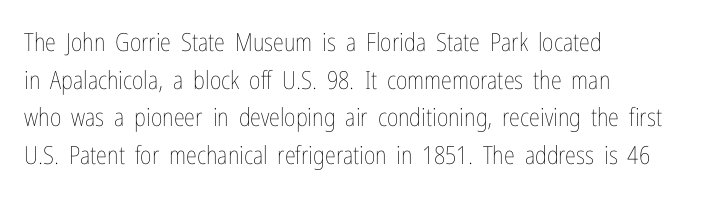
{"italic": "no", "bold": "no", "underline": "no", "align": "left", "line_spacing": "normal", "line_spacing_ratio": 1.51, "letter_spacing": "normal", "letter_spacing_em": 0.0, "glyph_px": 25}
